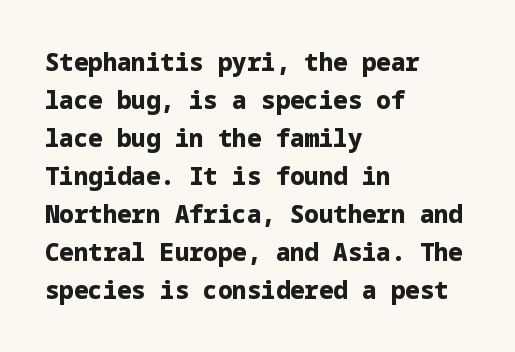
Q: Is the text bold? A: Yes.
Q: Is the text italic (slanted)? A: No, it is upright.
Q: Is the text underlined? A: No.
Q: How is the paragraph aligned? A: Left-aligned.
Q: Is the spacing between letters normal or unusually wide? A: Normal.
Q: Is the spacing between lines tight, normal or loose? A: Normal.
